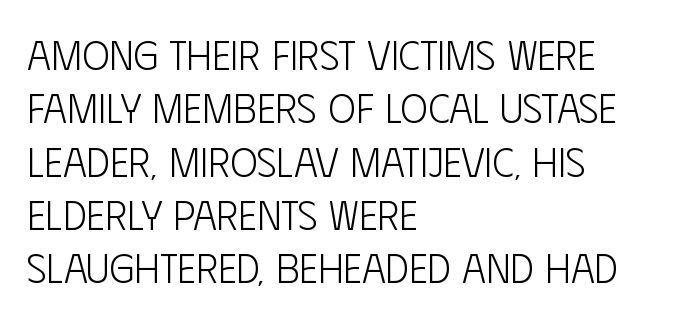
The image shows 41 px light, condensed sans-serif type, upright; set left-aligned, normal line spacing (1.3x), normal letter spacing, not underlined; low stroke contrast and a large x-height.
